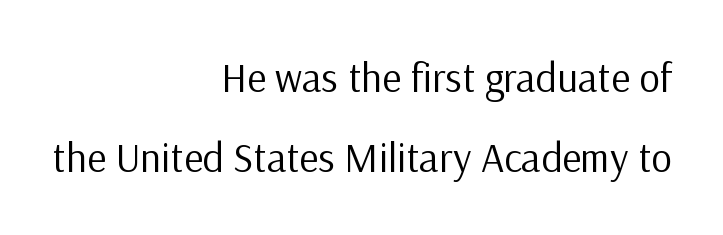
{"serif": "no", "italic": "no", "bold": "no", "weight": "regular", "width": "normal", "stroke_contrast": "low", "x_height": "medium", "monospaced": "no", "underline": "no", "align": "right", "line_spacing": "loose", "line_spacing_ratio": 1.96, "letter_spacing": "normal", "letter_spacing_em": 0.0, "glyph_px": 41}
